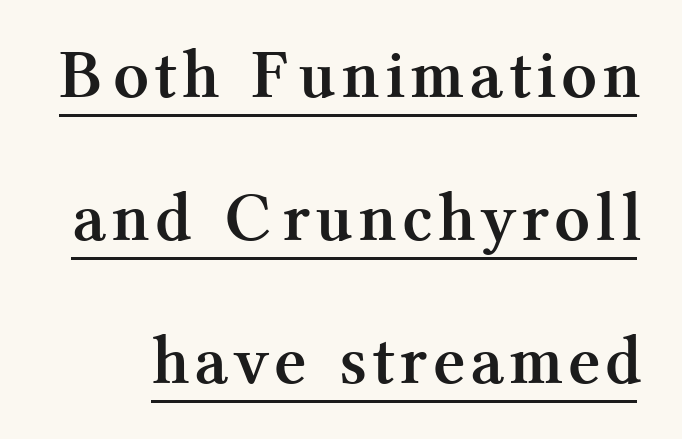
The image shows 70 px semibold serif type, upright; set loose line spacing (2.04x), underlined; medium stroke contrast and a medium x-height.
